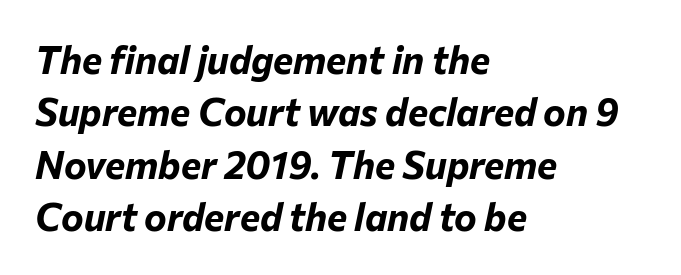
Q: Is the text bold? A: Yes.
Q: Is the text italic (slanted)? A: Yes, it leans right by about 12 degrees.
Q: Is the text underlined? A: No.
Q: How is the paragraph aligned? A: Left-aligned.
Q: Is the spacing between letters normal or unusually wide? A: Normal.
Q: Is the spacing between lines tight, normal or loose? A: Normal.
Q: Width (condensed, normal, or wide)? A: Normal.
Q: Stroke contrast? A: Low.
Q: x-height? A: Medium.
Q: Monospaced? A: No.
